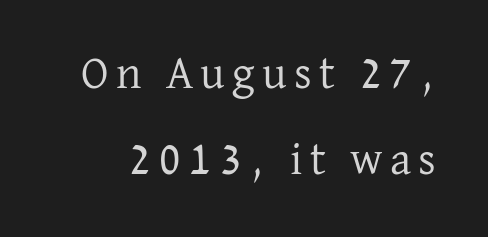
{"serif": "yes", "italic": "no", "bold": "no", "weight": "regular", "width": "normal", "stroke_contrast": "low", "x_height": "medium", "monospaced": "no", "underline": "no", "line_spacing_ratio": 1.86, "glyph_px": 46}
